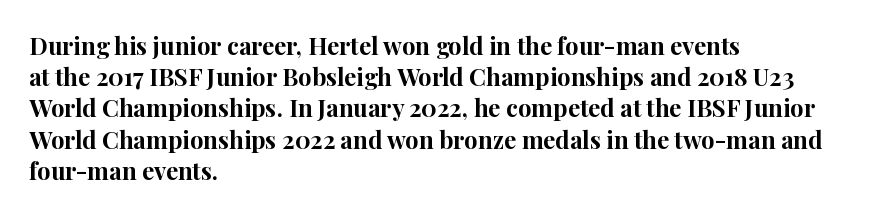
{"italic": "no", "bold": "yes", "underline": "no", "align": "left", "line_spacing": "normal", "line_spacing_ratio": 1.3, "letter_spacing": "normal", "letter_spacing_em": 0.0, "glyph_px": 24}
